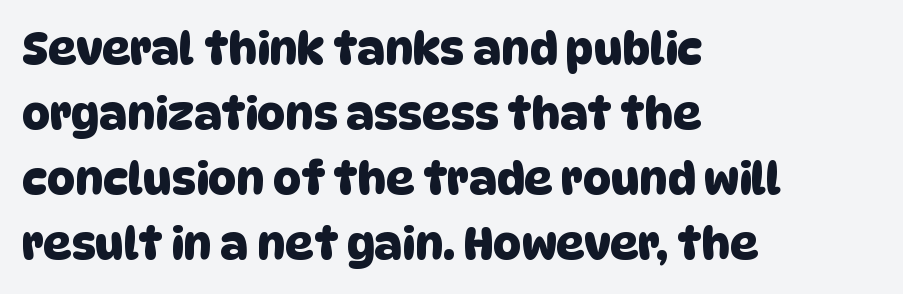
{"serif": "no", "width": "normal", "stroke_contrast": "low", "x_height": "large", "monospaced": "no", "underline": "no", "align": "left", "line_spacing": "normal", "line_spacing_ratio": 1.48, "letter_spacing": "normal", "letter_spacing_em": 0.0, "glyph_px": 44}
